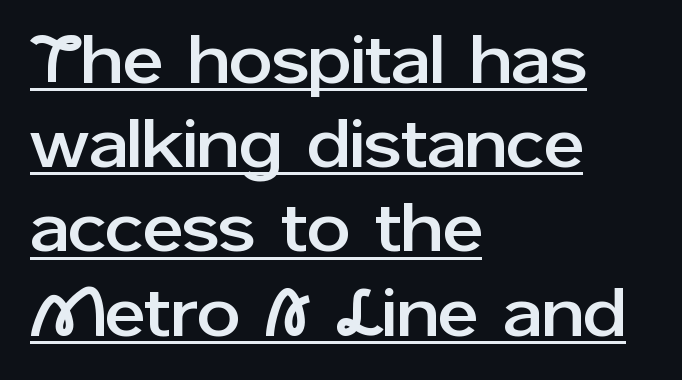
Q: Is the text italic (slanted)? A: No, it is upright.
Q: Is the typeface a serif or a sans-serif typeface? A: Sans-serif.
Q: Is the text underlined? A: Yes.
Q: How is the paragraph aligned? A: Left-aligned.
Q: Is the spacing between letters normal or unusually wide? A: Normal.
Q: Width (condensed, normal, or wide)? A: Normal.
Q: Stroke contrast? A: Low.
Q: x-height? A: Medium.
Q: Monospaced? A: No.
